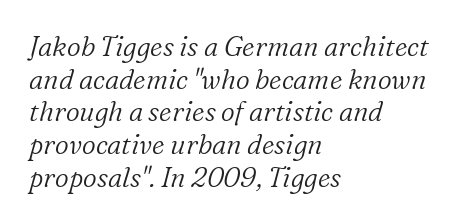
{"italic": "yes", "lean": "right", "slant_degrees": 16, "bold": "no", "underline": "no", "align": "left", "line_spacing_ratio": 1.21, "letter_spacing": "normal", "letter_spacing_em": 0.0, "glyph_px": 27}
